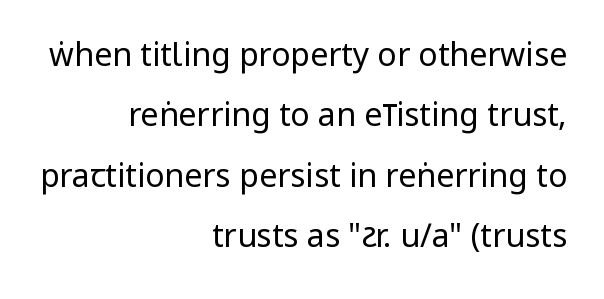
Q: Is the text bold? A: No.
Q: Is the text italic (slanted)? A: No, it is upright.
Q: Is the typeface a serif or a sans-serif typeface? A: Sans-serif.
Q: Is the text underlined? A: No.
Q: How is the paragraph aligned? A: Right-aligned.
Q: Is the spacing between letters normal or unusually wide? A: Normal.
Q: Width (condensed, normal, or wide)? A: Condensed.
Q: Stroke contrast? A: Low.
